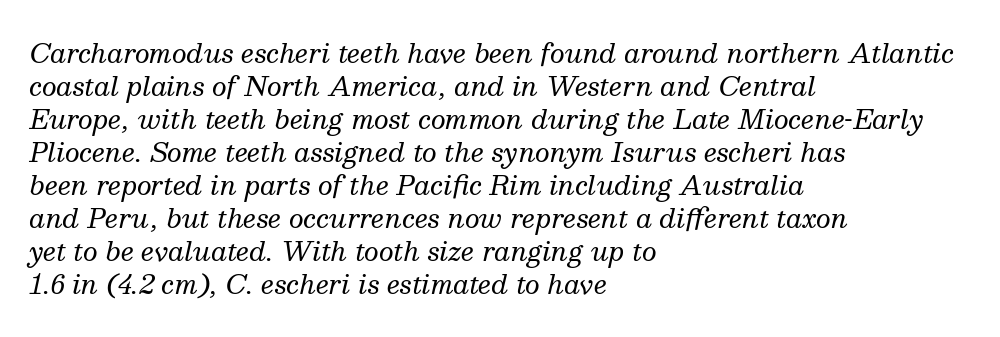
The image shows 26 px text type, italic (leaning right); set left-aligned, normal line spacing (1.27x), normal letter spacing, not underlined.
